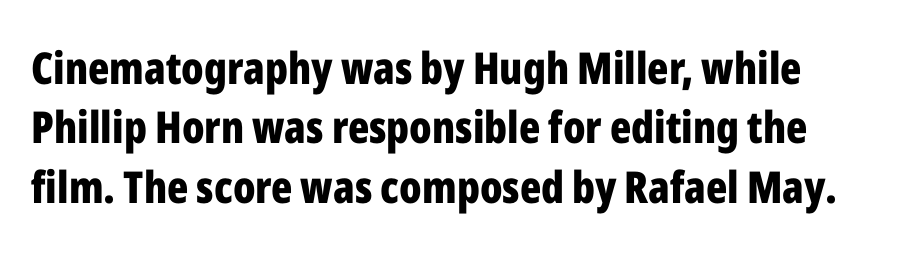
The image shows 44 px bold, condensed sans-serif type, upright; set left-aligned, normal line spacing (1.35x), normal letter spacing, not underlined; low stroke contrast and a medium x-height.
